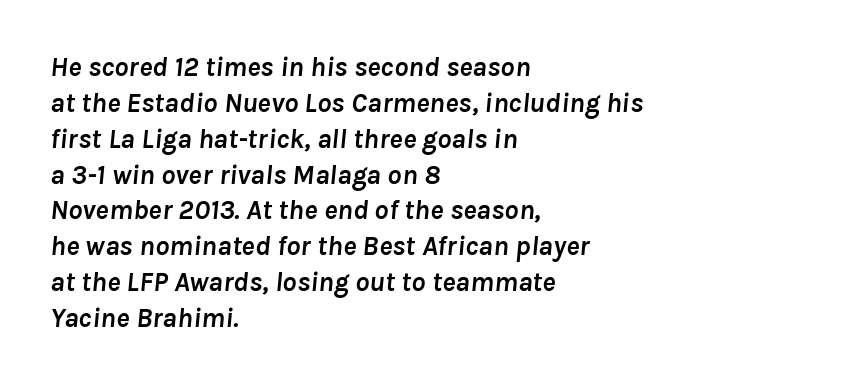
{"italic": "yes", "lean": "right", "slant_degrees": 8, "bold": "yes", "weight": "semibold", "width": "normal", "stroke_contrast": "low", "x_height": "medium", "monospaced": "no", "underline": "no", "align": "left", "line_spacing": "normal", "line_spacing_ratio": 1.28, "letter_spacing": "normal", "letter_spacing_em": 0.0, "glyph_px": 28}
